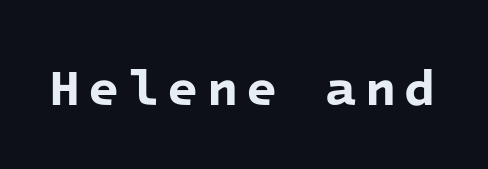
Classification — sans serif. Letters rest on an invisible, unmarked baseline. What weight is shown? A full bold with thick strokes. Every character here occupies the same horizontal width, giving the sample a typewriter-like rhythm.
